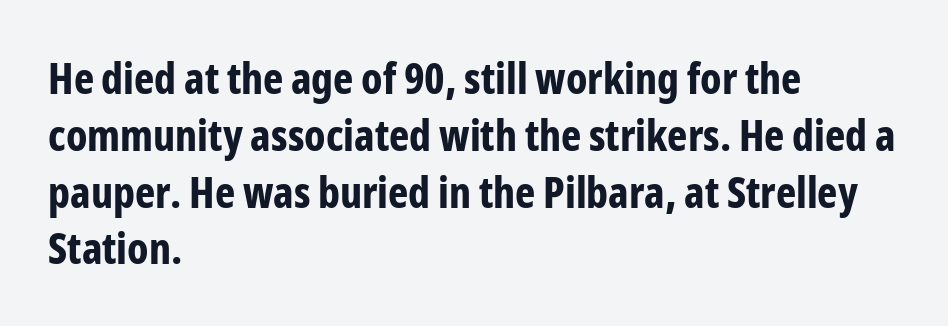
{"serif": "no", "italic": "no", "bold": "yes", "weight": "bold", "width": "condensed", "stroke_contrast": "low", "x_height": "medium", "monospaced": "no", "underline": "no", "align": "left", "line_spacing": "normal", "line_spacing_ratio": 1.32, "letter_spacing": "normal", "letter_spacing_em": 0.0, "glyph_px": 43}
